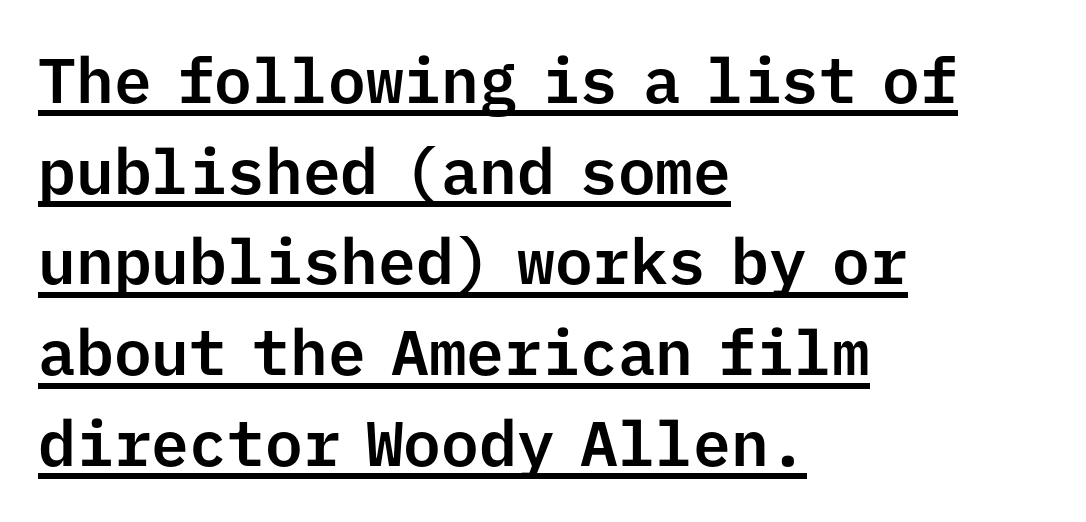
Leftover space on each line is placed entirely after the last word. Honestly, the letter spacing is just normal — you wouldn't notice it. The specimen reads as upright at a glance. The typesetter has applied underlining to the passage shown.
